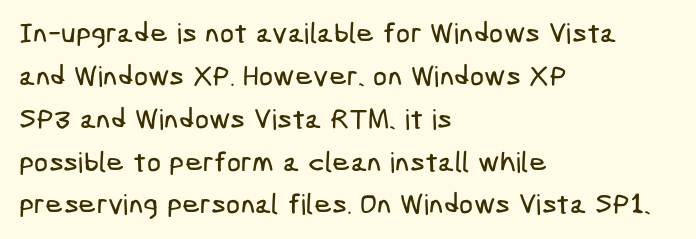
Q: Is the typeface a serif or a sans-serif typeface? A: Sans-serif.
Q: Is the text underlined? A: No.
Q: How is the paragraph aligned? A: Left-aligned.
Q: Is the spacing between letters normal or unusually wide? A: Normal.
Q: Is the spacing between lines tight, normal or loose? A: Normal.
Q: Width (condensed, normal, or wide)? A: Condensed.
Q: Stroke contrast? A: Low.
Q: x-height? A: Medium.
